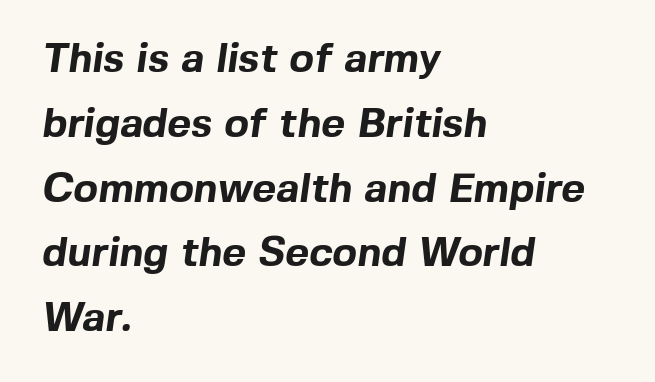
{"serif": "no", "bold": "yes", "weight": "bold", "width": "normal", "x_height": "medium", "monospaced": "no", "underline": "no", "align": "left", "line_spacing": "normal", "line_spacing_ratio": 1.58, "letter_spacing": "normal", "letter_spacing_em": 0.0, "glyph_px": 41}
